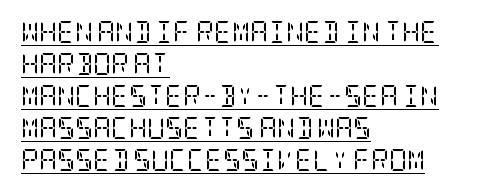
Q: Is the text bold? A: No.
Q: Is the text italic (slanted)? A: No, it is upright.
Q: Is the text underlined? A: Yes.
Q: How is the paragraph aligned? A: Left-aligned.
Q: Is the spacing between letters normal or unusually wide? A: Normal.
Q: Is the spacing between lines tight, normal or loose? A: Normal.
